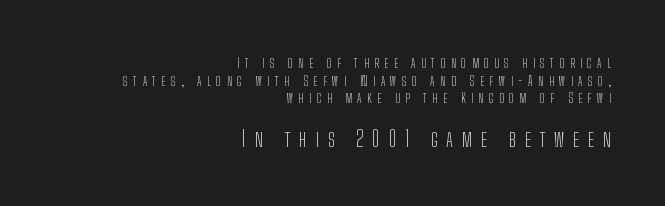
Q: Is the text bold? A: No.
Q: Is the text italic (slanted)? A: No, it is upright.
Q: Is the text underlined? A: No.
Q: How is the paragraph aligned? A: Right-aligned.
Q: Is the spacing between letters normal or unusually wide? A: Unusually wide.
Q: Is the spacing between lines tight, normal or loose? A: Normal.
Q: Which block of text is set in a larger size, the first (top) or the second (bottom)? A: The second (bottom) one.
